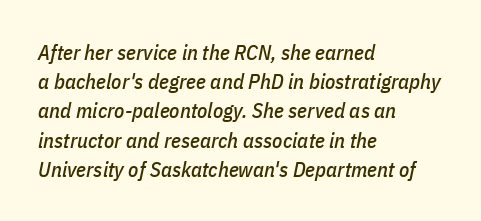
The image shows 21 px text type, italic (leaning right); set left-aligned, normal line spacing (1.39x), normal letter spacing, not underlined.
